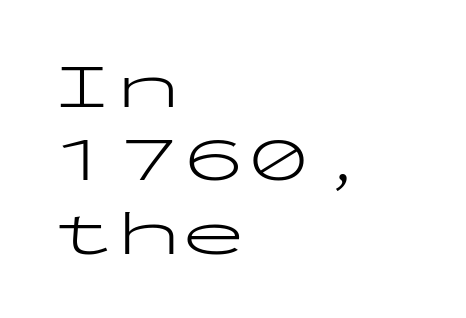
Anything drawn beneath the words? Only blank space. If you measured baseline to baseline, you'd find a short distance. Nobody touched the tracking dial on this one. The passage shown is typed in a monospace face where columns stay perfectly aligned.
